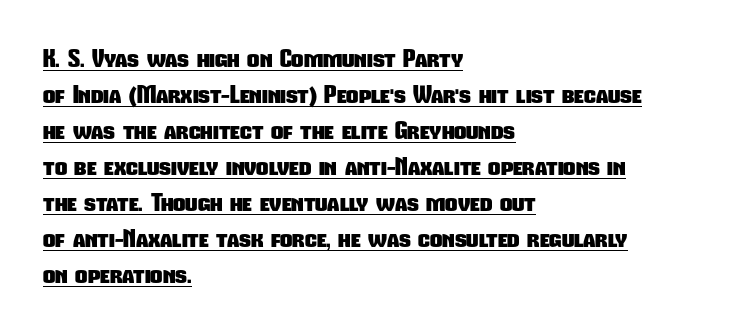
{"bold": "yes", "underline": "yes", "align": "left", "line_spacing": "normal", "line_spacing_ratio": 1.5, "letter_spacing": "normal", "letter_spacing_em": 0.0, "glyph_px": 24}
